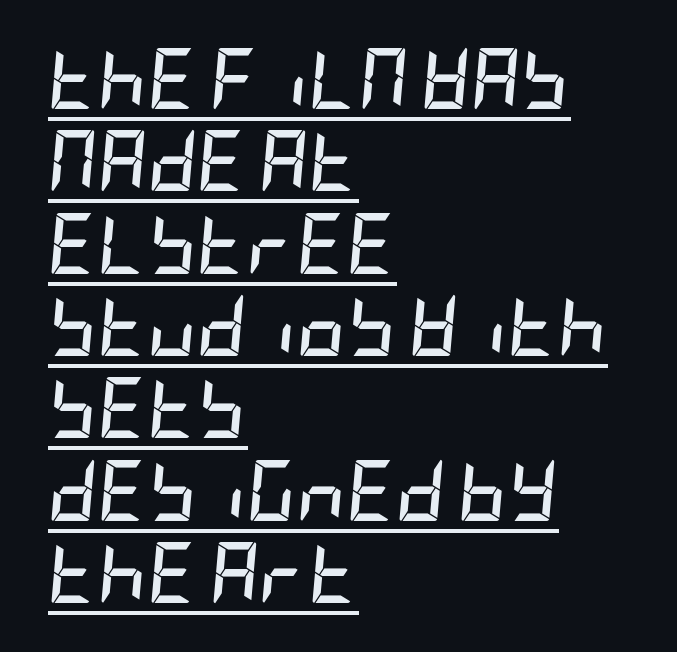
The image shows 61 px semibold, condensed type, italic (leaning right); set left-aligned, normal line spacing (1.35x), normal letter spacing, underlined; low stroke contrast and a large x-height.
